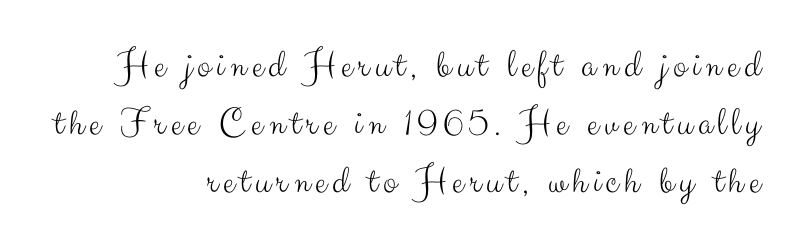
{"serif": "no", "bold": "no", "weight": "light", "width": "normal", "stroke_contrast": "medium", "x_height": "small", "monospaced": "no", "underline": "no", "align": "right", "line_spacing": "normal", "line_spacing_ratio": 1.45, "glyph_px": 40}
